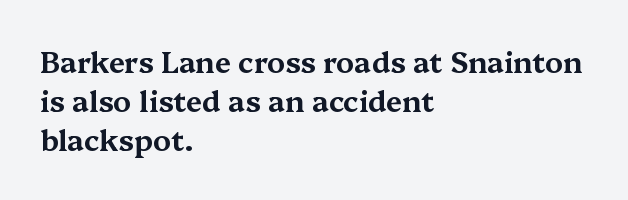
{"serif": "yes", "italic": "no", "width": "wide", "stroke_contrast": "medium", "x_height": "medium", "monospaced": "no", "underline": "no", "align": "left", "line_spacing": "normal", "line_spacing_ratio": 1.35, "letter_spacing": "normal", "letter_spacing_em": 0.0, "glyph_px": 29}
